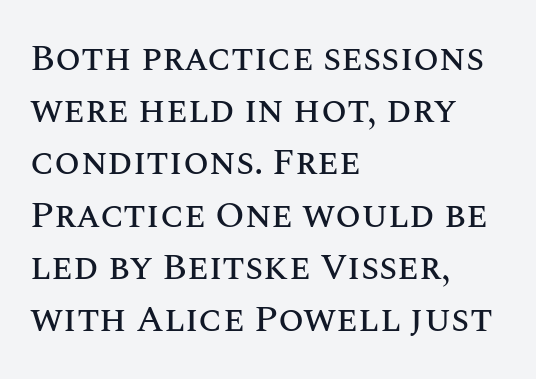
Q: Is the text italic (slanted)? A: No, it is upright.
Q: Is the text underlined? A: No.
Q: How is the paragraph aligned? A: Left-aligned.
Q: Is the spacing between letters normal or unusually wide? A: Normal.
Q: Is the spacing between lines tight, normal or loose? A: Normal.
Q: Width (condensed, normal, or wide)? A: Normal.
Q: Stroke contrast? A: Medium.
Q: x-height? A: Large.
Q: Monospaced? A: No.
